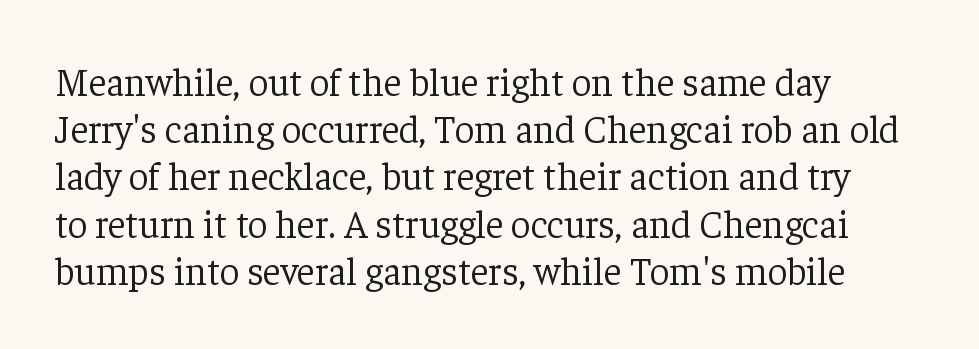
The image shows 39 px light serif type, upright; set left-aligned, line spacing 1.21x, normal letter spacing, not underlined; low stroke contrast and a medium x-height.
